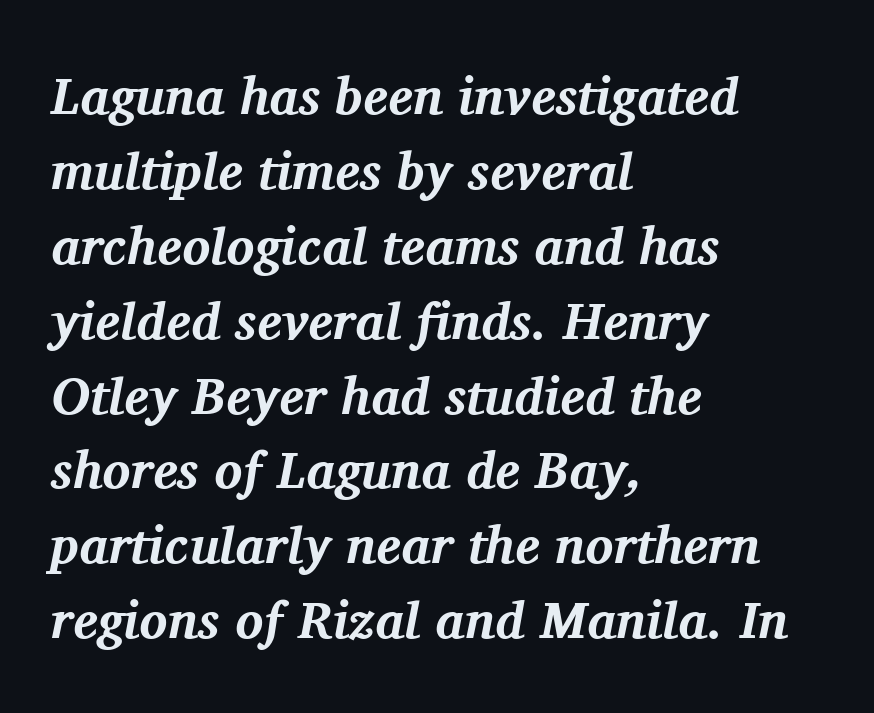
I'd call this a serif setting — the letters wear small feet. Emphasis-style slanted type is in use. There is no visible air inserted between adjacent glyphs. Any mark beneath the type? The region is blank. Visually the block forms a straight wall on the left and a jagged coastline on the right. The passage shown is typed in a proportional face where columns would drift.
